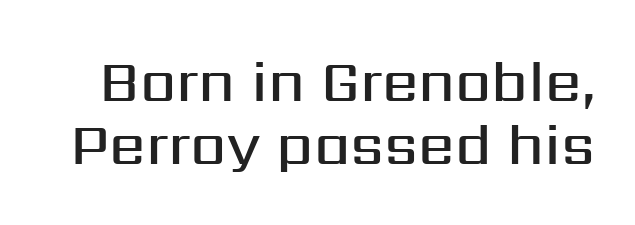
Q: Is the text bold? A: Semi-bold.
Q: Is the text italic (slanted)? A: No, it is upright.
Q: Is the typeface a serif or a sans-serif typeface? A: Sans-serif.
Q: Is the text underlined? A: No.
Q: Is the spacing between letters normal or unusually wide? A: Normal.
Q: Is the spacing between lines tight, normal or loose? A: Tight.
Q: Width (condensed, normal, or wide)? A: Normal.
Q: Stroke contrast? A: Medium.
Q: x-height? A: Medium.
Q: Monospaced? A: No.
